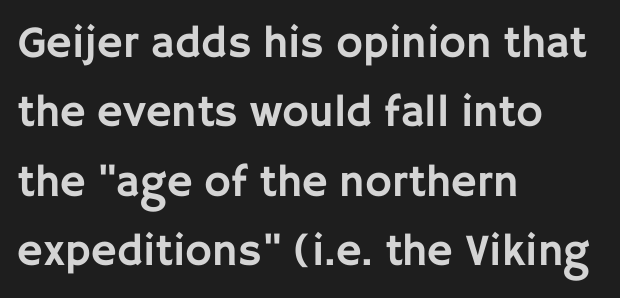
{"serif": "no", "italic": "no", "width": "normal", "stroke_contrast": "low", "x_height": "large", "monospaced": "no", "underline": "no", "align": "left", "line_spacing": "normal", "line_spacing_ratio": 1.54, "letter_spacing": "normal", "letter_spacing_em": 0.0, "glyph_px": 45}
